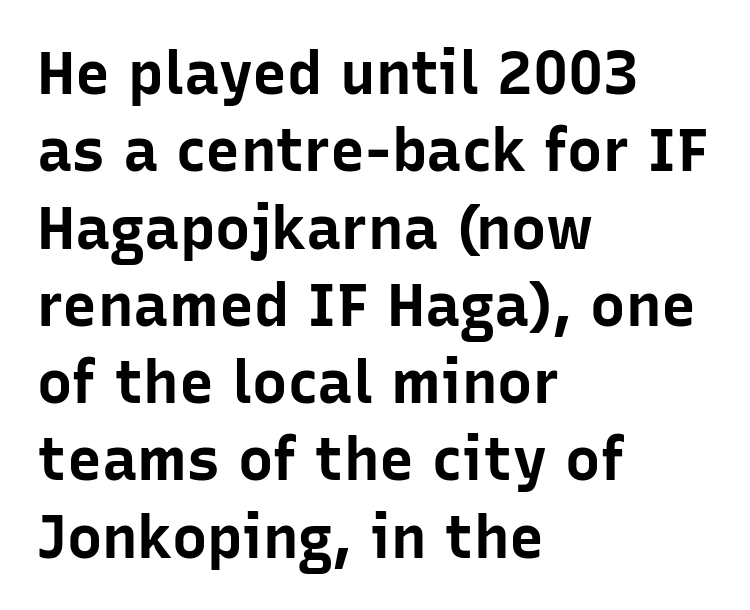
Q: Is the text bold? A: Yes.
Q: Is the text italic (slanted)? A: No, it is upright.
Q: Is the typeface a serif or a sans-serif typeface? A: Sans-serif.
Q: Is the text underlined? A: No.
Q: How is the paragraph aligned? A: Left-aligned.
Q: Is the spacing between letters normal or unusually wide? A: Normal.
Q: Is the spacing between lines tight, normal or loose? A: Normal.
Q: Width (condensed, normal, or wide)? A: Normal.
Q: Stroke contrast? A: Low.
Q: x-height? A: Medium.
Q: Monospaced? A: No.
